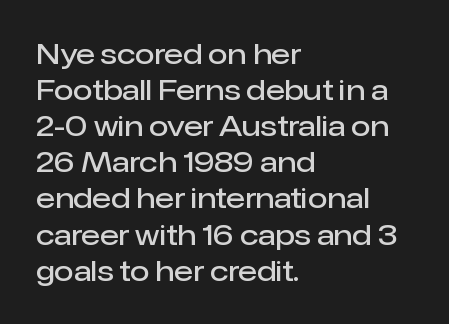
One-word summary of the alignment: left. The sample has been set in demibold, a notch under bold. Italic? Not at all — the glyphs are vertical. A normal amount of white space separates one row of letters from the next.
